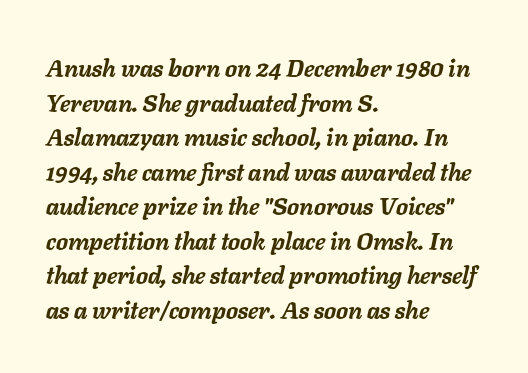
Q: Is the text bold? A: Yes.
Q: Is the text italic (slanted)? A: Yes, it leans right by about 11 degrees.
Q: Is the text underlined? A: No.
Q: How is the paragraph aligned? A: Left-aligned.
Q: Is the spacing between letters normal or unusually wide? A: Normal.
Q: Is the spacing between lines tight, normal or loose? A: Normal.
